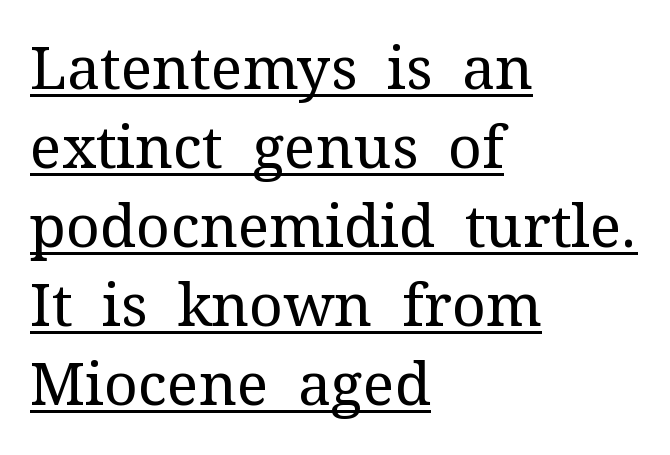
This reads as an unemphasized weight, regular at the heaviest. The rendering shows small feet on the letterforms — a serif design. Where is the straight margin? On the left. Rows of type keep a routine distance in the vertical direction. Do the characters align in a grid? No, the font is proportional. Ascenders rise straight up at ninety degrees.
